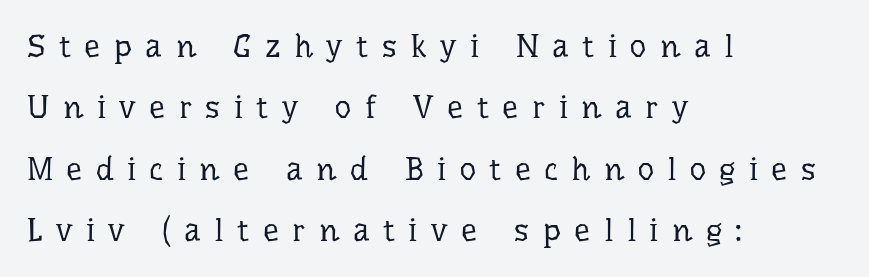
Looks like regular typesetting: each glyph gets only the width it needs. Short note: letters widely spaced. Stroke mass is kept to a normal reading level or below. This is serif lettering, the kind often seen in printed books.
